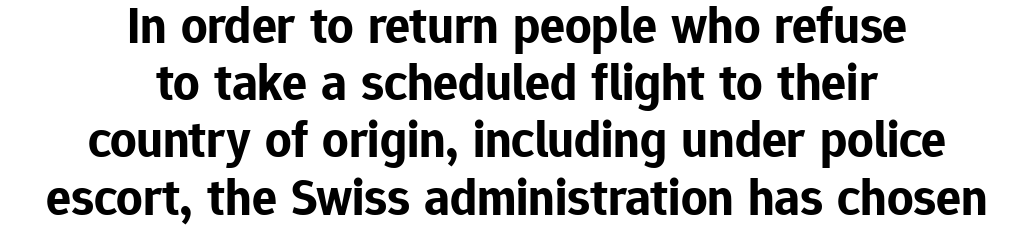
The letters are bold, with thick, heavy strokes. The letters carry no serifs — their stems end cleanly without finishing strokes. The specimen omits any rule beneath the text block's lines. Students, observe: this is what under-led, compact text looks like. This sample is center-justified, so both line endings float freely. This sample has the flowing, uneven cadence of proportional lettering.
